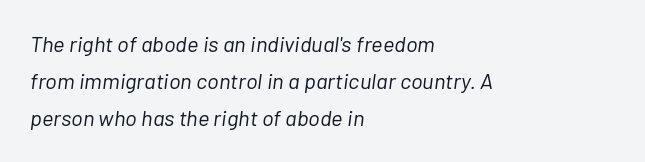
{"italic": "yes", "lean": "right", "slant_degrees": 7, "bold": "no", "underline": "no", "align": "left", "line_spacing": "normal", "line_spacing_ratio": 1.69, "letter_spacing": "normal", "letter_spacing_em": 0.0, "glyph_px": 22}
